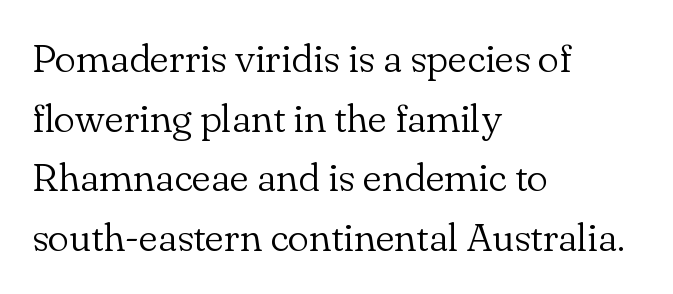
Q: Is the text bold? A: No.
Q: Is the text italic (slanted)? A: No, it is upright.
Q: Is the typeface a serif or a sans-serif typeface? A: Serif.
Q: Is the text underlined? A: No.
Q: How is the paragraph aligned? A: Left-aligned.
Q: Is the spacing between letters normal or unusually wide? A: Normal.
Q: Is the spacing between lines tight, normal or loose? A: Normal.
Q: Width (condensed, normal, or wide)? A: Normal.
Q: Stroke contrast? A: Low.
Q: x-height? A: Small.
Q: Monospaced? A: No.
